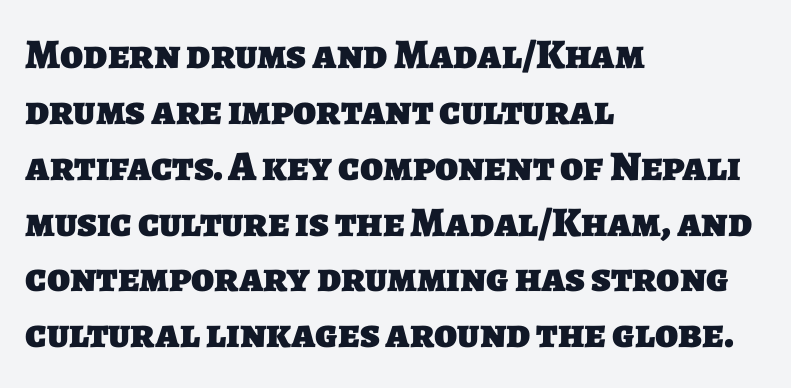
The image shows 42 px heavy sans-serif type; set left-aligned, normal line spacing (1.33x), normal letter spacing, not underlined; low stroke contrast and a large x-height.
